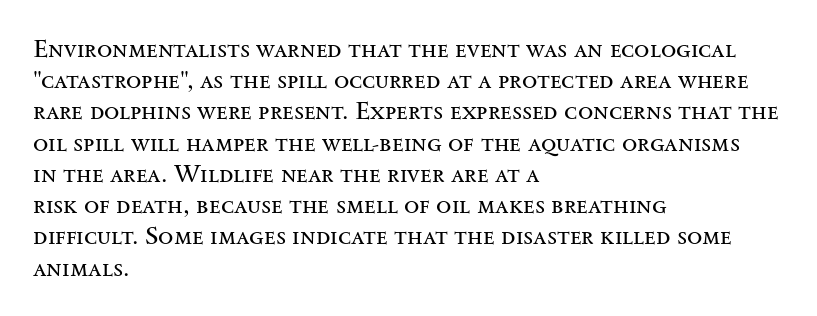
Q: Is the text bold? A: No.
Q: Is the text italic (slanted)? A: No, it is upright.
Q: Is the text underlined? A: No.
Q: How is the paragraph aligned? A: Left-aligned.
Q: Is the spacing between letters normal or unusually wide? A: Normal.
Q: Is the spacing between lines tight, normal or loose? A: Normal.
